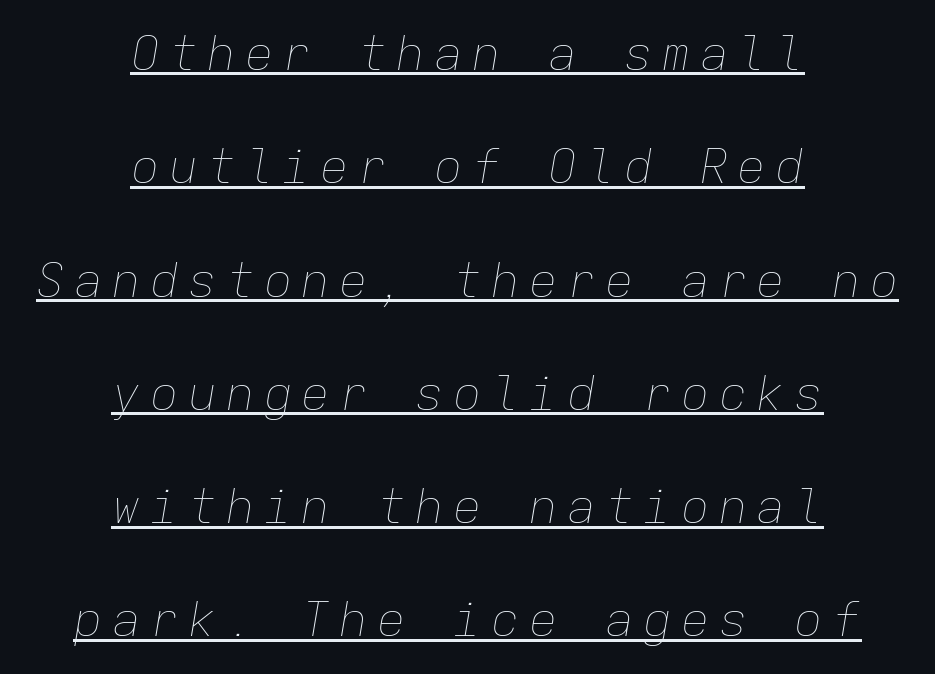
Q: Is the text bold? A: No.
Q: Is the text italic (slanted)? A: Yes, it leans right by about 9 degrees.
Q: Is the text underlined? A: Yes.
Q: How is the paragraph aligned? A: Centered.
Q: Is the spacing between lines tight, normal or loose? A: Loose.
Q: Width (condensed, normal, or wide)? A: Normal.
Q: Stroke contrast? A: Low.
Q: x-height? A: Medium.
Q: Monospaced? A: Yes.
